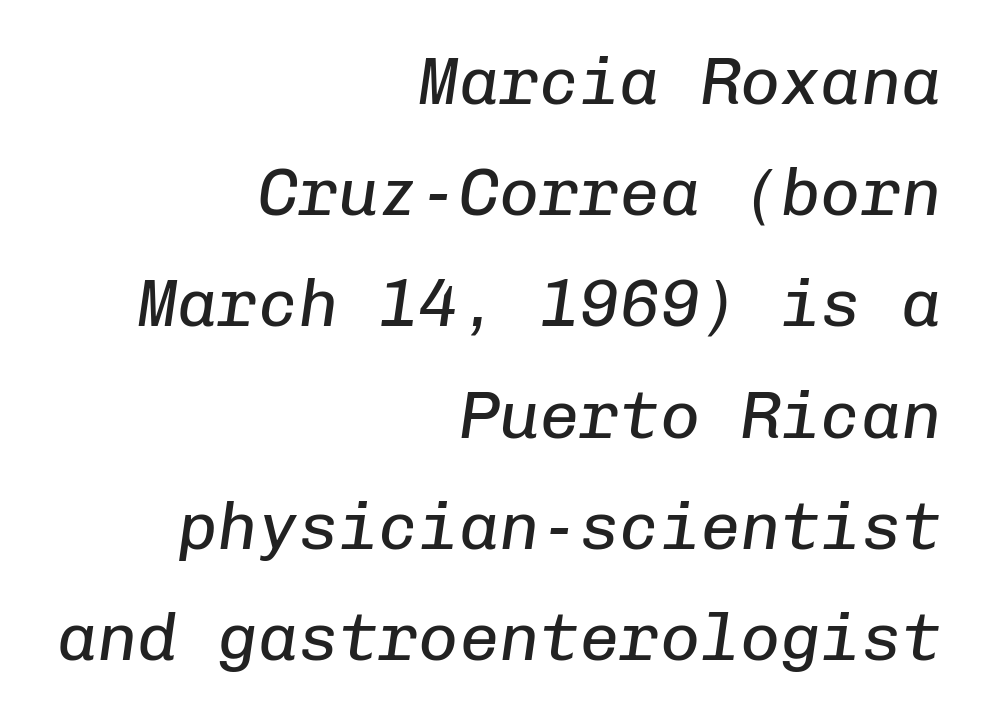
{"italic": "yes", "lean": "right", "slant_degrees": 8, "bold": "no", "weight": "regular", "width": "normal", "stroke_contrast": "low", "x_height": "medium", "monospaced": "yes", "underline": "no", "align": "right", "line_spacing": "normal", "line_spacing_ratio": 1.66, "letter_spacing": "normal", "letter_spacing_em": 0.0, "glyph_px": 67}
